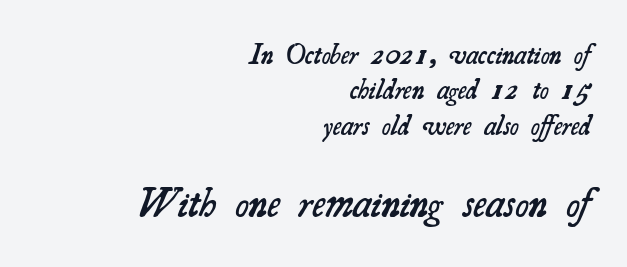
The image shows 41 px semibold serif type; set right-aligned, normal line spacing (1.31x), normal letter spacing, not underlined; the second (bottom) block is 1.52x larger; medium stroke contrast and a small x-height.
